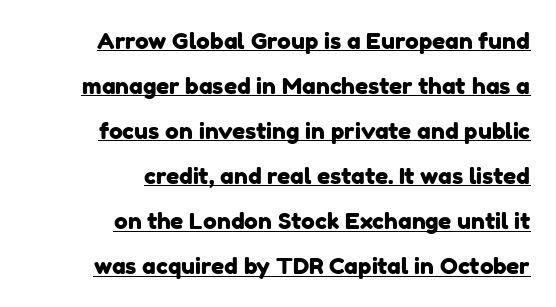
Q: Is the text underlined? A: Yes.
Q: How is the paragraph aligned? A: Right-aligned.
Q: Is the spacing between letters normal or unusually wide? A: Normal.
Q: Is the spacing between lines tight, normal or loose? A: Loose.
